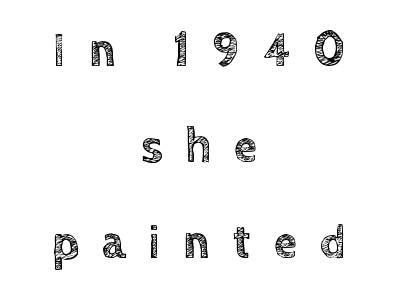
Each line is balanced around a shared central axis. Vertical spacing — loose. Tall strokes in this sample are plumb rather than angled. Character widths vary here, with narrow letters taking less room than wide ones.
